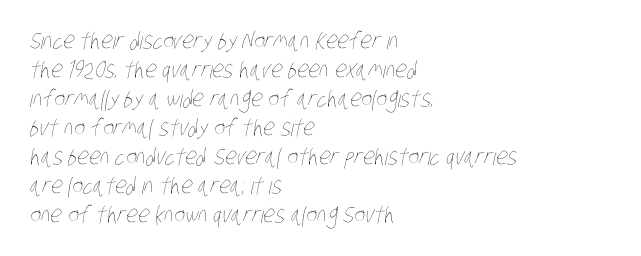
{"bold": "no", "underline": "no", "align": "left", "line_spacing": "normal", "line_spacing_ratio": 1.26, "letter_spacing": "normal", "letter_spacing_em": 0.0, "glyph_px": 23}
